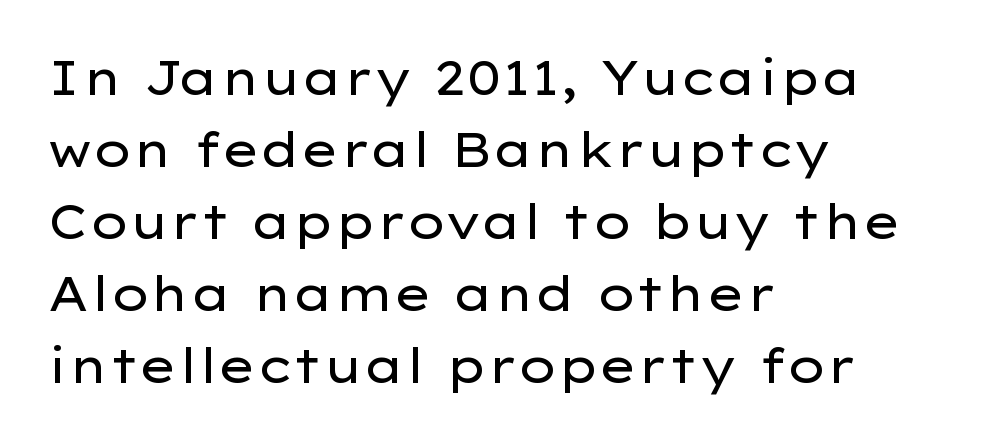
The image shows 48 px regular-weight, wide sans-serif type, upright; set left-aligned, normal line spacing (1.5x), normal letter spacing, not underlined; low stroke contrast and a medium x-height.
